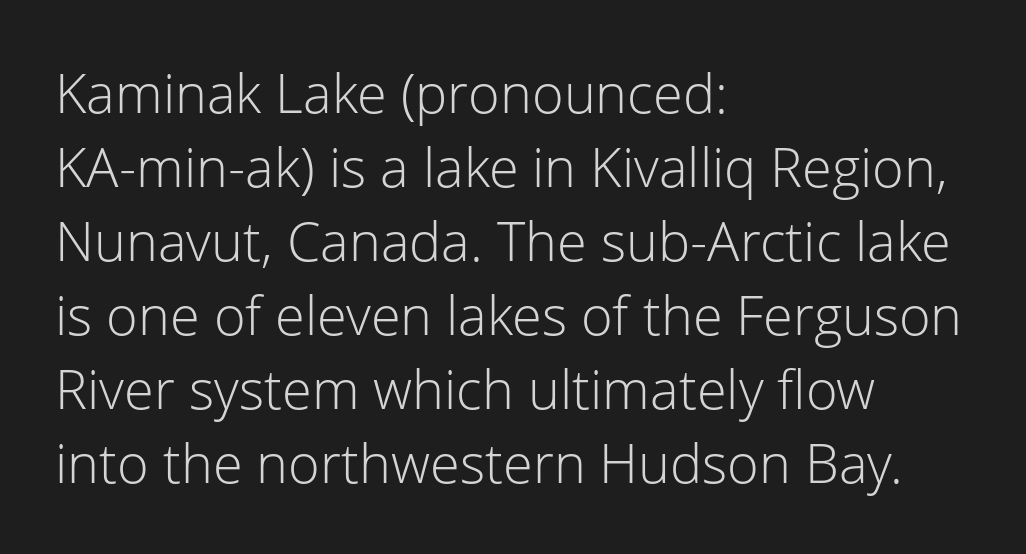
{"serif": "no", "italic": "no", "bold": "no", "weight": "light", "width": "normal", "stroke_contrast": "low", "x_height": "medium", "monospaced": "no", "underline": "no", "align": "left", "line_spacing": "normal", "line_spacing_ratio": 1.37, "letter_spacing": "normal", "letter_spacing_em": 0.0, "glyph_px": 54}
